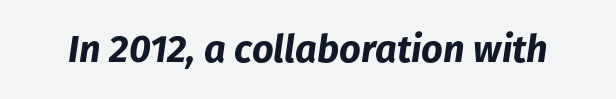
The image shows 38 px bold type, italic (leaning right); set normal letter spacing, not underlined; low stroke contrast and a medium x-height.
